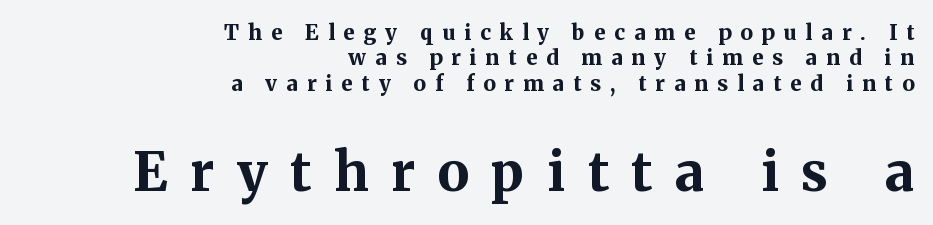
The image shows 53 px bold serif type, upright; set right-aligned, line spacing 1.21x, unusually wide letter spacing (+0.43 em), not underlined; the second (bottom) block is 2.52x larger; medium stroke contrast and a medium x-height.
